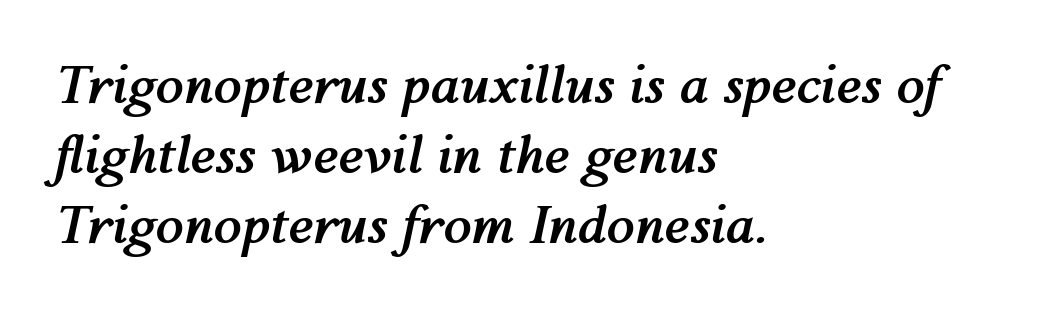
These lines were composed using italics. Each letter keeps its own natural width here, so spacing adapts to shape. Clear beneath every line of the passage. Rows of type keep a routine distance in the vertical direction. Tracking value appears to be zero — textbook default spacing.
